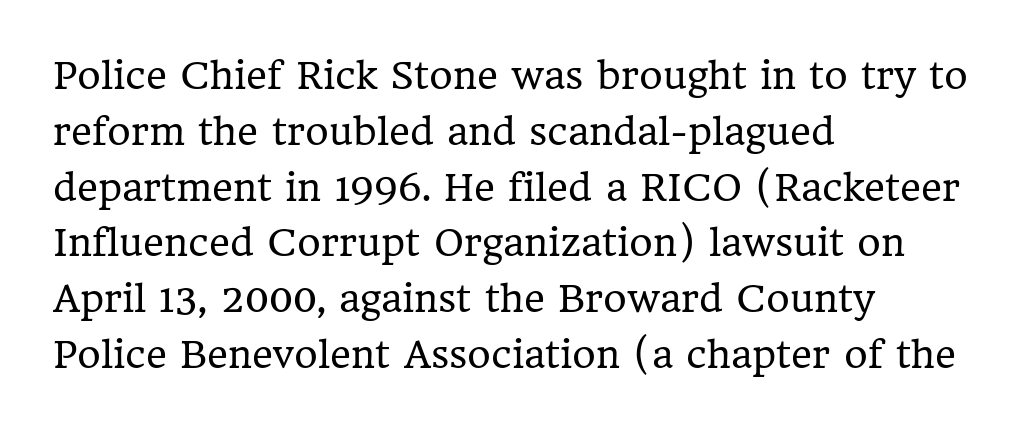
The image shows 36 px regular-weight serif type, upright; set left-aligned, normal line spacing (1.55x), normal letter spacing, not underlined; low stroke contrast and a medium x-height.
